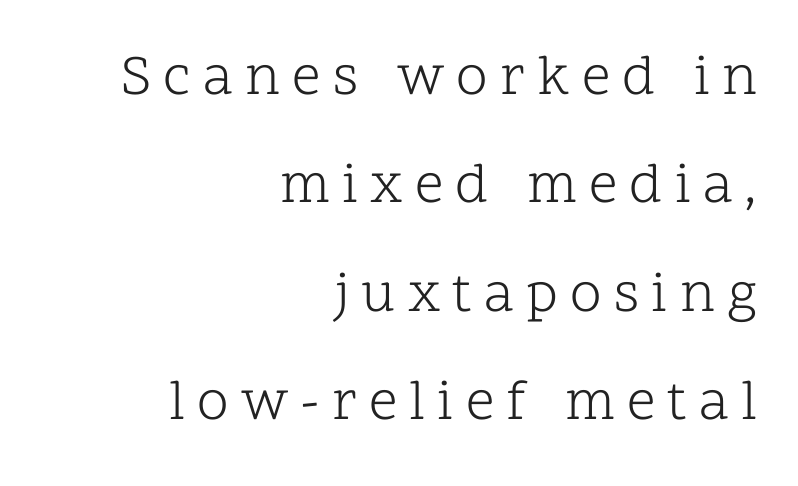
The image shows 57 px light serif type, upright; set right-aligned, loose line spacing (1.9x), unusually wide letter spacing (+0.21 em), not underlined; low stroke contrast and a medium x-height.
